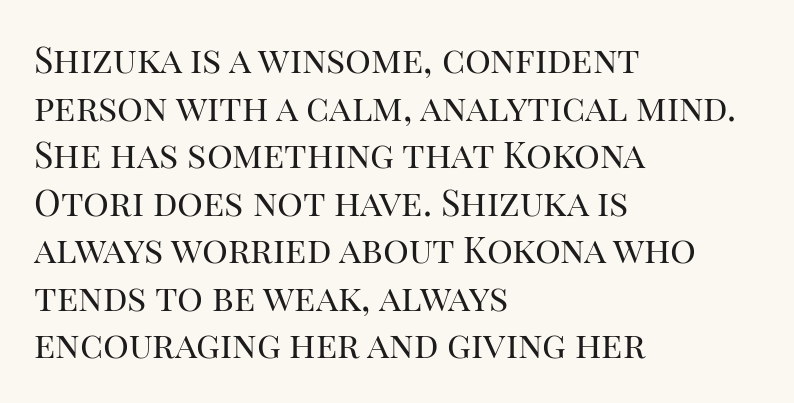
Q: Is the text bold? A: No.
Q: Is the text italic (slanted)? A: No, it is upright.
Q: Is the typeface a serif or a sans-serif typeface? A: Serif.
Q: Is the text underlined? A: No.
Q: How is the paragraph aligned? A: Left-aligned.
Q: Is the spacing between letters normal or unusually wide? A: Normal.
Q: Is the spacing between lines tight, normal or loose? A: Normal.
Q: Width (condensed, normal, or wide)? A: Normal.
Q: Stroke contrast? A: High.
Q: x-height? A: Large.
Q: Monospaced? A: No.
